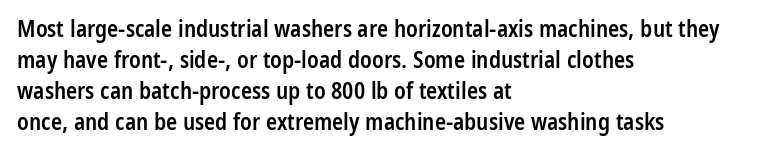
A bare baseline throughout the passage. The gaps between neighbouring characters are ordinary and unremarkable. These lines were composed using upright roman letters. Honestly, the row spacing looks completely unremarkable. In terms of weight, the rendering is demibold, just under bold. The typesetter chose a ragged-right arrangement here.
